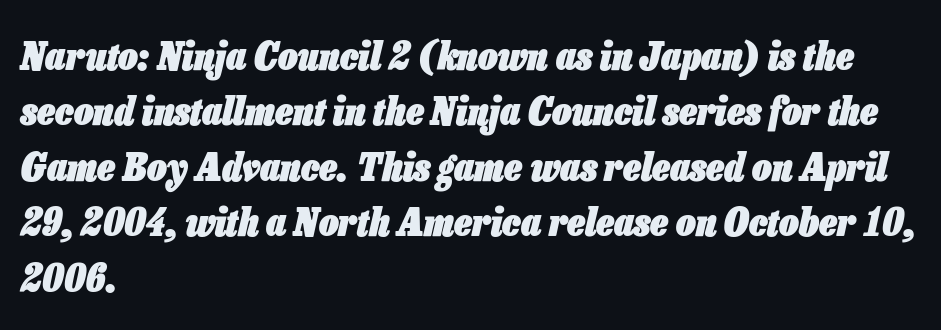
The image shows 39 px heavy, condensed type, italic (leaning right); set left-aligned, normal line spacing (1.42x), normal letter spacing, not underlined; low stroke contrast and a medium x-height.
